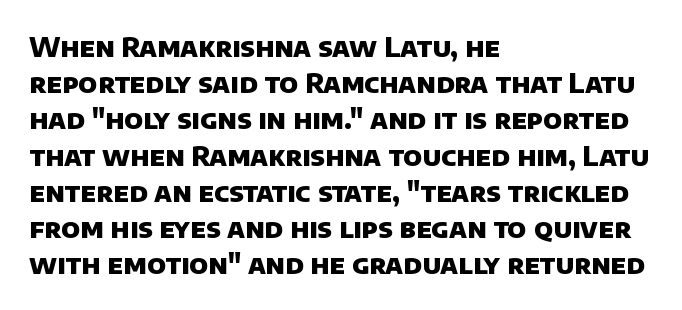
Q: Is the text bold? A: Yes.
Q: Is the text underlined? A: No.
Q: How is the paragraph aligned? A: Left-aligned.
Q: Is the spacing between letters normal or unusually wide? A: Normal.
Q: Is the spacing between lines tight, normal or loose? A: Normal.
